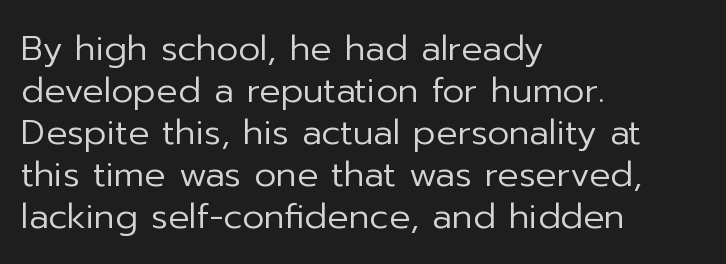
The image shows 35 px regular-weight sans-serif type, upright; set left-aligned, line spacing 1.2x, normal letter spacing, not underlined; low stroke contrast and a medium x-height.
